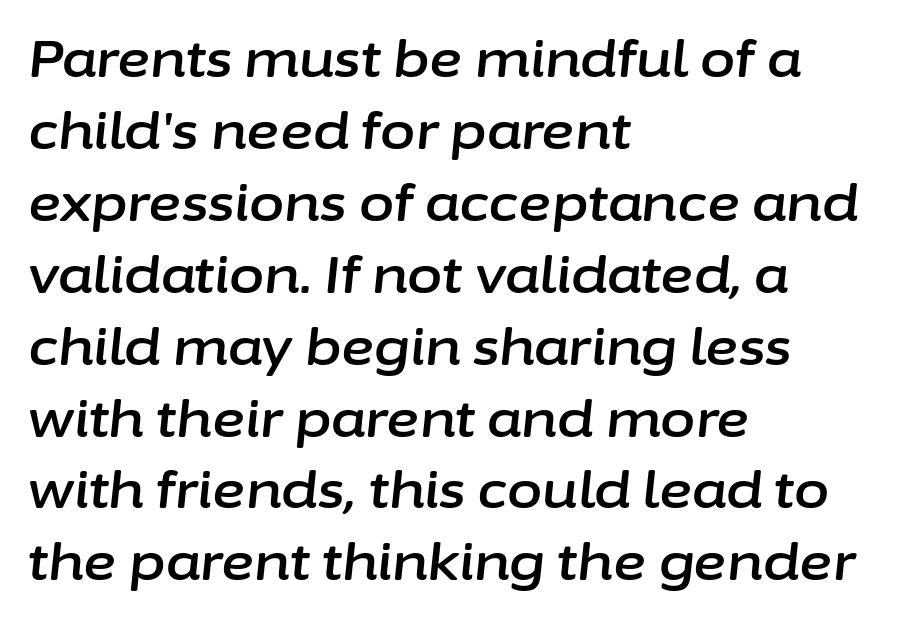
Q: Is the text italic (slanted)? A: Yes, it leans right by about 6 degrees.
Q: Is the text underlined? A: No.
Q: How is the paragraph aligned? A: Left-aligned.
Q: Is the spacing between letters normal or unusually wide? A: Normal.
Q: Is the spacing between lines tight, normal or loose? A: Normal.
Q: Width (condensed, normal, or wide)? A: Normal.
Q: Stroke contrast? A: Low.
Q: x-height? A: Medium.
Q: Monospaced? A: No.
